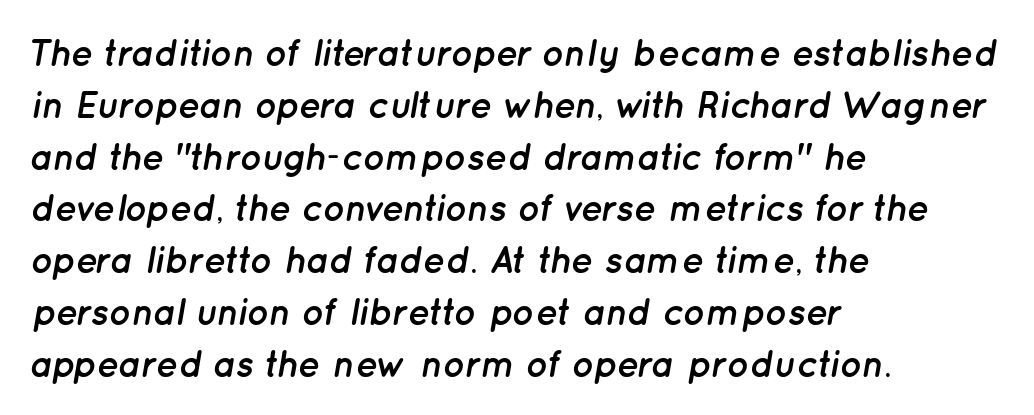
Q: Is the text bold? A: Yes.
Q: Is the text italic (slanted)? A: Yes, it leans right by about 12 degrees.
Q: Is the text underlined? A: No.
Q: How is the paragraph aligned? A: Left-aligned.
Q: Is the spacing between letters normal or unusually wide? A: Normal.
Q: Is the spacing between lines tight, normal or loose? A: Normal.
Q: Width (condensed, normal, or wide)? A: Normal.
Q: Stroke contrast? A: Low.
Q: x-height? A: Medium.
Q: Monospaced? A: No.
